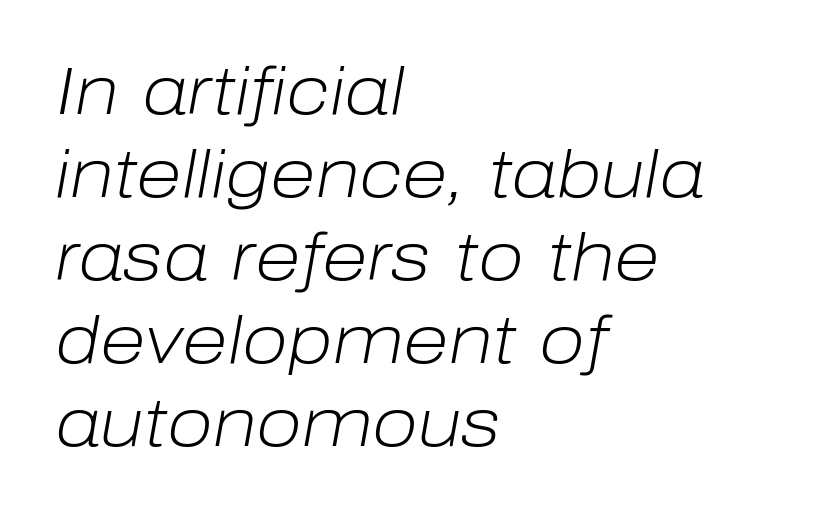
Q: Is the text bold? A: No.
Q: Is the text italic (slanted)? A: Yes, it leans right by about 10 degrees.
Q: Is the text underlined? A: No.
Q: How is the paragraph aligned? A: Left-aligned.
Q: Is the spacing between letters normal or unusually wide? A: Normal.
Q: Width (condensed, normal, or wide)? A: Normal.
Q: Stroke contrast? A: Low.
Q: x-height? A: Medium.
Q: Monospaced? A: No.
